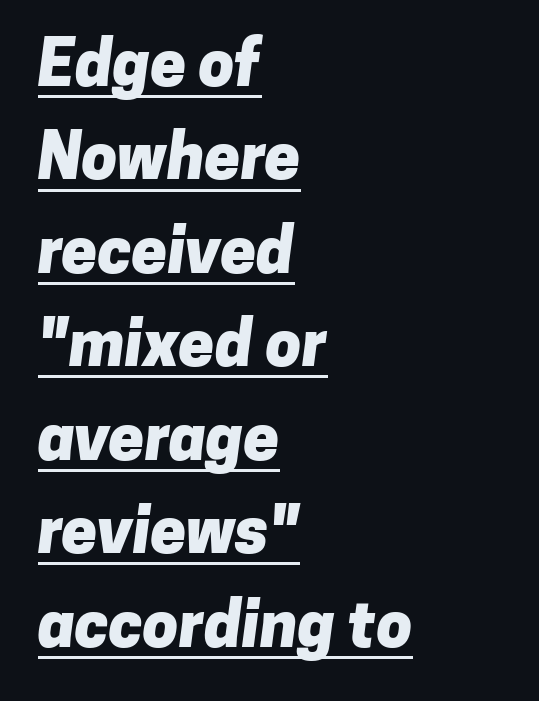
The image shows 64 px heavy sans-serif type; set left-aligned, normal line spacing (1.46x), normal letter spacing, underlined; low stroke contrast and a medium x-height.
